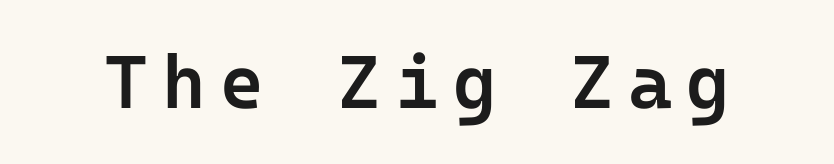
The image shows 75 px semibold sans-serif type, upright; set not underlined; low stroke contrast and a medium x-height.
